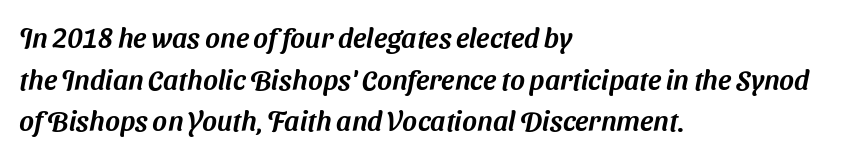
Q: Is the typeface a serif or a sans-serif typeface? A: Sans-serif.
Q: Is the text underlined? A: No.
Q: How is the paragraph aligned? A: Left-aligned.
Q: Is the spacing between letters normal or unusually wide? A: Normal.
Q: Is the spacing between lines tight, normal or loose? A: Normal.
Q: Width (condensed, normal, or wide)? A: Normal.
Q: Stroke contrast? A: Medium.
Q: x-height? A: Medium.
Q: Monospaced? A: No.
